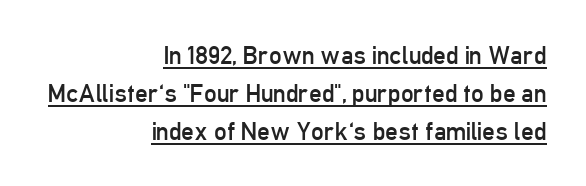
Q: Is the text bold? A: No.
Q: Is the text italic (slanted)? A: No, it is upright.
Q: Is the text underlined? A: Yes.
Q: How is the paragraph aligned? A: Right-aligned.
Q: Is the spacing between letters normal or unusually wide? A: Normal.
Q: Is the spacing between lines tight, normal or loose? A: Normal.
